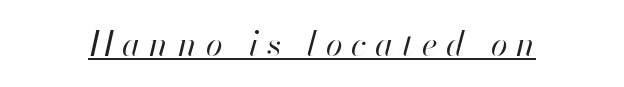
The image shows 34 px regular-weight type, italic (leaning right); set unusually wide letter spacing (+0.26 em), underlined; high stroke contrast and a small x-height.
